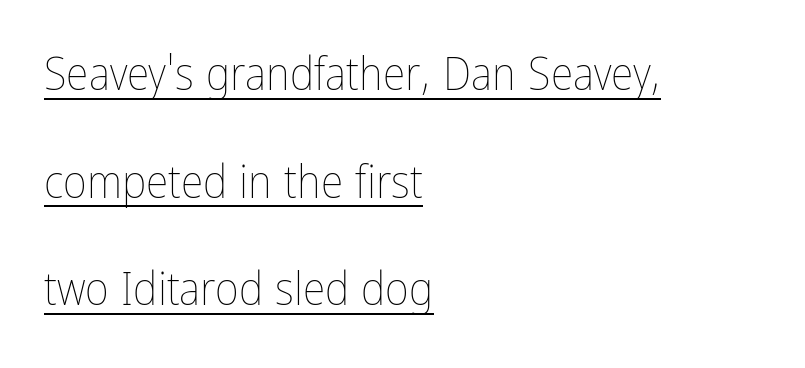
Designer's note — italics off, roman on. The ragged edge is on the right, which tells us the setting is flush left. This block would shrink considerably if given ordinary leading; it's expanded now. A typesetter would call this proportional, since set widths differ per character.
